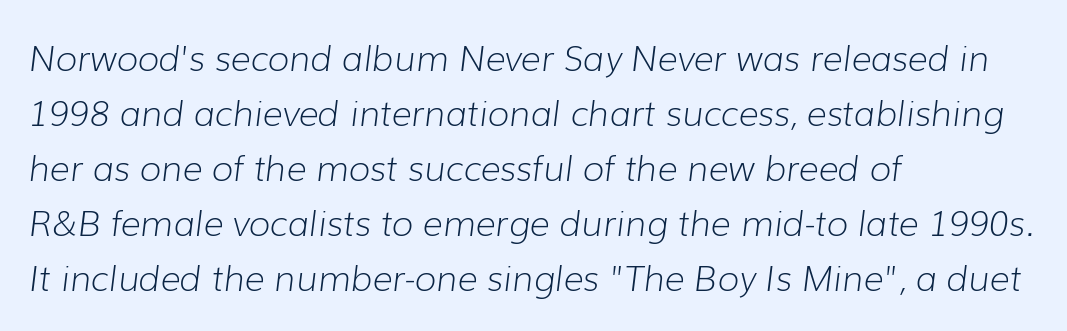
{"italic": "yes", "lean": "right", "slant_degrees": 7, "bold": "no", "weight": "light", "width": "normal", "stroke_contrast": "low", "x_height": "medium", "monospaced": "no", "underline": "no", "align": "left", "line_spacing": "normal", "line_spacing_ratio": 1.57, "letter_spacing": "normal", "letter_spacing_em": 0.0, "glyph_px": 35}
